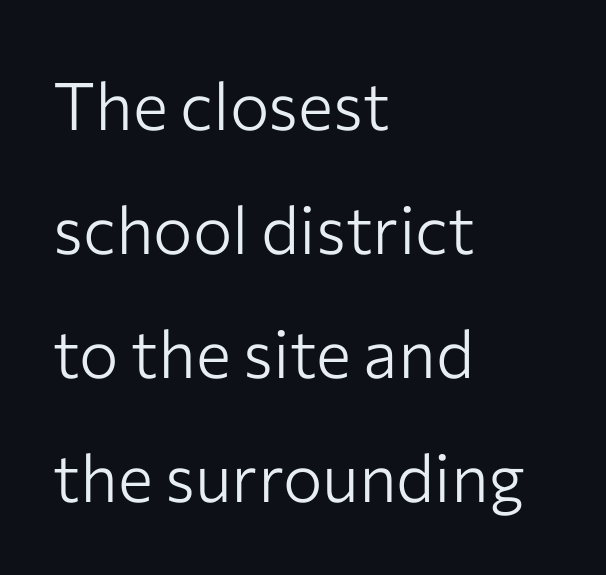
The passage is arranged the way most books set body copy — flush left. I'd call this a sans setting — the letters go barefoot. No word sits above an underline. Tracking here is standard; glyphs follow each other at the usual distance.
